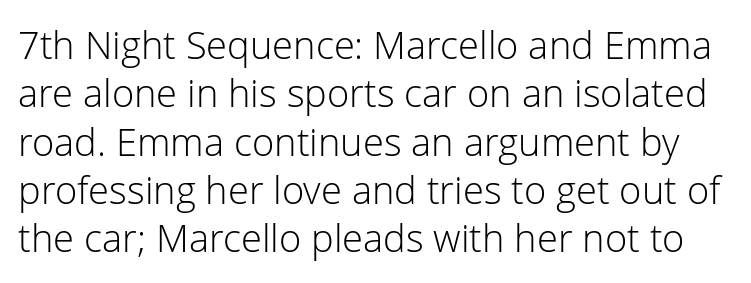
The designer left line spacing at the default. Quick note: underline off. No extra tracking has been applied to these lines. Looks like regular typesetting: each glyph gets only the width it needs.
